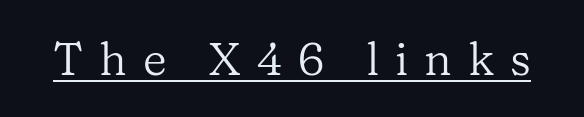
The image shows 46 px regular-weight serif type, upright; set unusually wide letter spacing (+0.34 em), underlined; low stroke contrast and a medium x-height.
